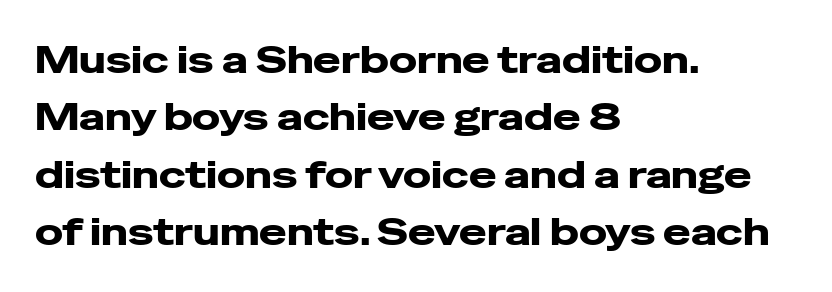
Q: Is the text bold? A: Yes.
Q: Is the text italic (slanted)? A: No, it is upright.
Q: Is the typeface a serif or a sans-serif typeface? A: Sans-serif.
Q: Is the text underlined? A: No.
Q: How is the paragraph aligned? A: Left-aligned.
Q: Is the spacing between letters normal or unusually wide? A: Normal.
Q: Is the spacing between lines tight, normal or loose? A: Normal.
Q: Width (condensed, normal, or wide)? A: Wide.
Q: Stroke contrast? A: Low.
Q: x-height? A: Medium.
Q: Monospaced? A: No.
